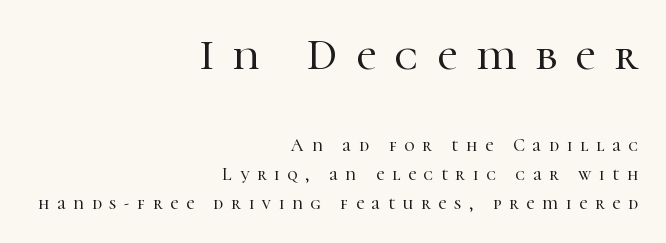
{"serif": "yes", "italic": "no", "width": "normal", "stroke_contrast": "high", "x_height": "medium", "monospaced": "no", "underline": "no", "align": "right", "line_spacing": "normal", "line_spacing_ratio": 1.61, "letter_spacing": "wide", "letter_spacing_em": 0.43, "larger_block": "first", "size_ratio": 2.44, "glyph_px": 44}
